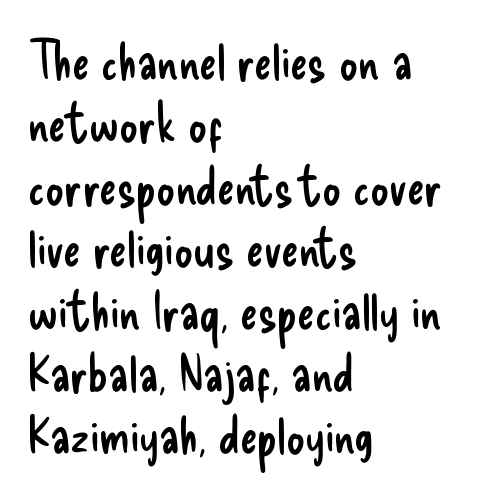
Every character sits straight up, as roman type does. Each letter keeps its own natural width here, so spacing adapts to shape. This reads as an unemphasized weight, regular at the heaviest. Letterform terminals end flat and unadorned throughout the passage.
